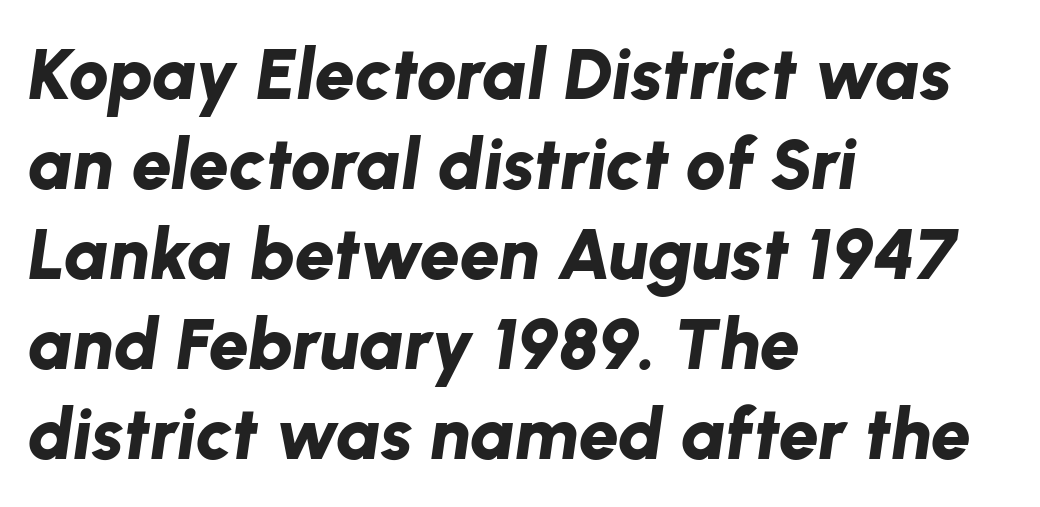
The image shows 72 px bold type, italic (leaning right); set left-aligned, normal line spacing (1.25x), normal letter spacing, not underlined; low stroke contrast and a medium x-height.
